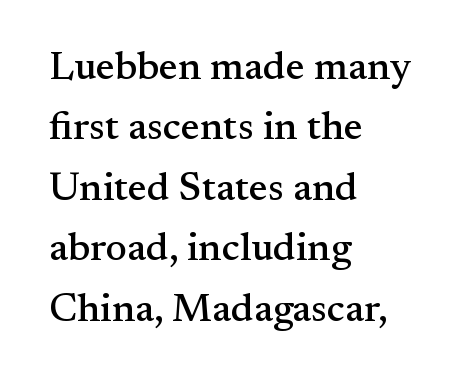
Q: Is the text italic (slanted)? A: No, it is upright.
Q: Is the typeface a serif or a sans-serif typeface? A: Serif.
Q: Is the text underlined? A: No.
Q: How is the paragraph aligned? A: Left-aligned.
Q: Is the spacing between letters normal or unusually wide? A: Normal.
Q: Is the spacing between lines tight, normal or loose? A: Normal.
Q: Width (condensed, normal, or wide)? A: Normal.
Q: Stroke contrast? A: Medium.
Q: x-height? A: Small.
Q: Monospaced? A: No.
